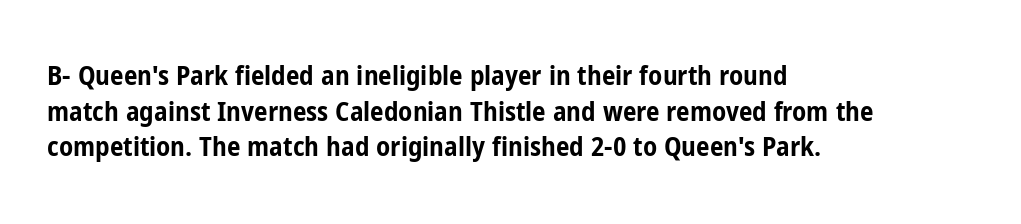
Q: Is the text bold? A: Yes.
Q: Is the text italic (slanted)? A: No, it is upright.
Q: Is the text underlined? A: No.
Q: How is the paragraph aligned? A: Left-aligned.
Q: Is the spacing between letters normal or unusually wide? A: Normal.
Q: Is the spacing between lines tight, normal or loose? A: Normal.
